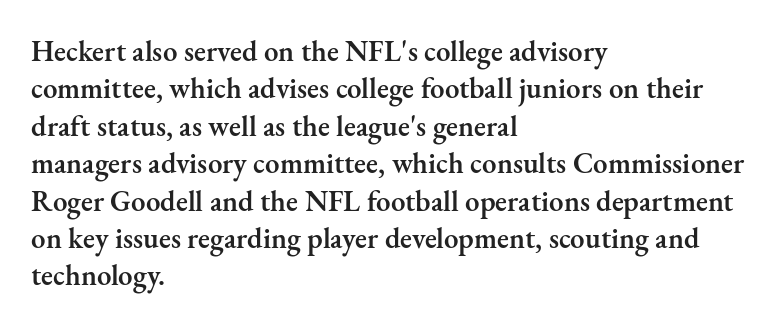
The rendering uses a semibold face; strokes are thickened but not to full bold. This is the regular roman posture of the typeface. Look at the bottom of the vertical strokes: they flare into serifs here. Do the characters align in a grid? No, the font is proportional. Successive baselines arrive at the customary interval.
